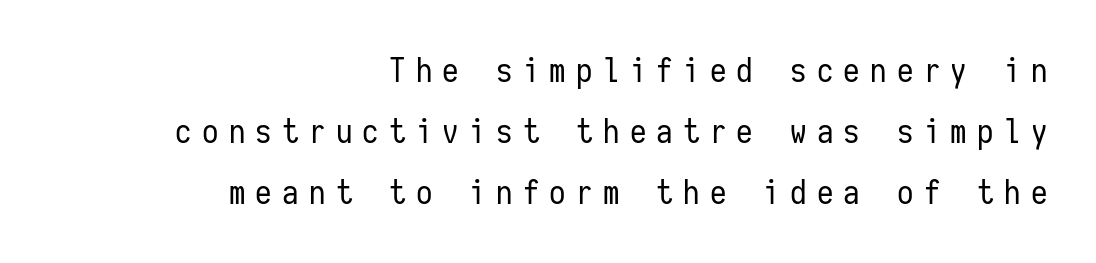
Q: Is the text bold? A: No.
Q: Is the text italic (slanted)? A: No, it is upright.
Q: Is the typeface a serif or a sans-serif typeface? A: Sans-serif.
Q: Is the text underlined? A: No.
Q: How is the paragraph aligned? A: Right-aligned.
Q: Is the spacing between letters normal or unusually wide? A: Unusually wide.
Q: Width (condensed, normal, or wide)? A: Condensed.
Q: Stroke contrast? A: Low.
Q: x-height? A: Medium.
Q: Monospaced? A: Yes.
